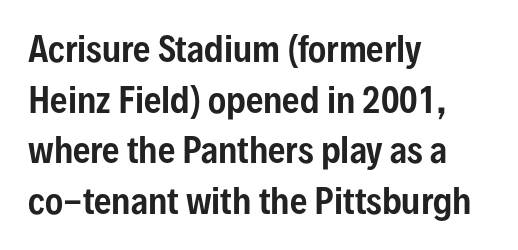
Note: no serifs on the glyphs. Posture: upright roman. This rendering features lettering with no underline. Note the varied advance widths — an 'i' is clearly narrower than an 'm'.
